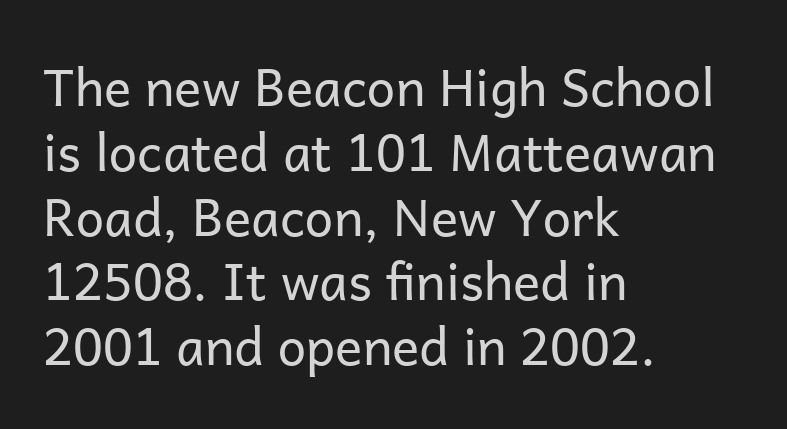
{"serif": "no", "italic": "no", "bold": "no", "weight": "regular", "width": "normal", "stroke_contrast": "low", "x_height": "medium", "monospaced": "no", "underline": "no", "align": "left", "line_spacing": "normal", "line_spacing_ratio": 1.27, "letter_spacing": "normal", "letter_spacing_em": 0.0, "glyph_px": 51}
